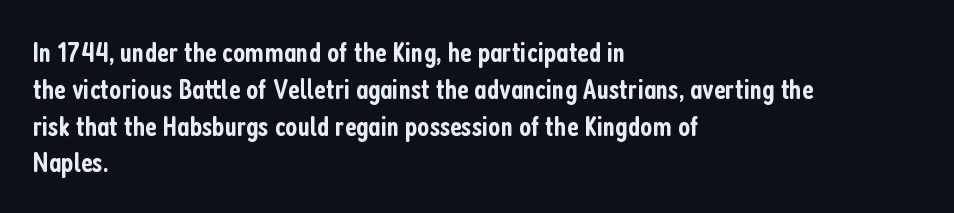
Stroke terminals: plain, sans-serif. Rule under the text: the space is simply empty. Stroke thickness is moderately raised; the sample reads as semibold. Is this a fixed-width face? No — the glyphs have proportional, varying widths.
